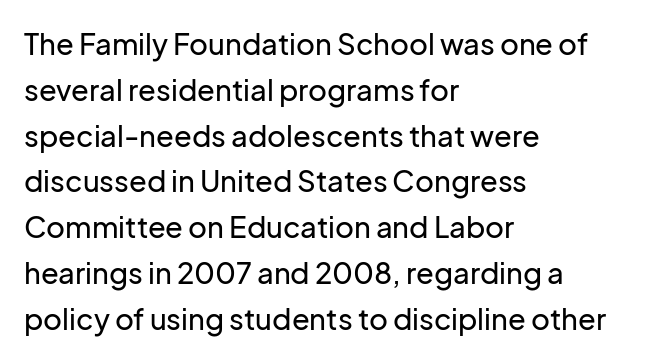
The image shows 29 px sans-serif type, upright; set left-aligned, normal line spacing (1.58x), normal letter spacing, not underlined; low stroke contrast and a medium x-height.
